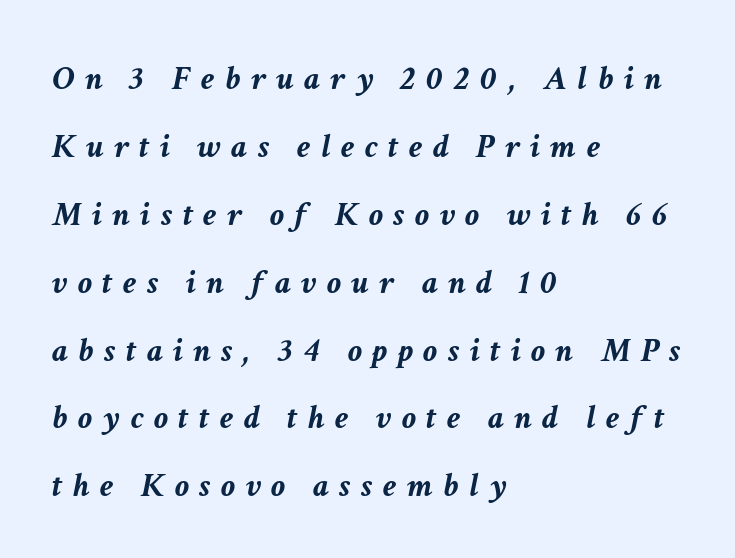
{"italic": "yes", "lean": "right", "slant_degrees": 11, "bold": "yes", "weight": "semibold", "width": "normal", "stroke_contrast": "low", "x_height": "medium", "monospaced": "no", "underline": "no", "align": "left", "line_spacing": "loose", "line_spacing_ratio": 1.94, "letter_spacing": "wide", "letter_spacing_em": 0.3, "glyph_px": 35}
